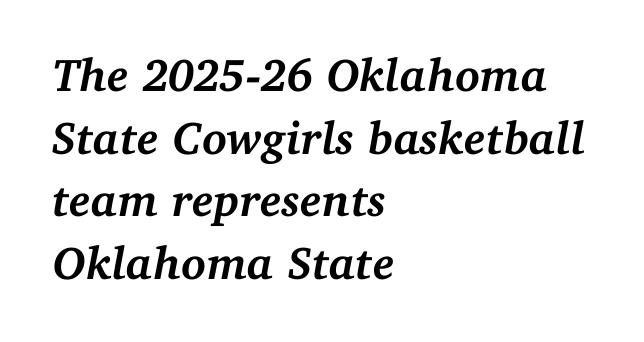
The setting favours the left margin, as ordinary paragraphs usually do. Regular leading. Little horizontal feet cap the strokes, marking this as serif type. Italic? Definitely — the glyphs are oblique. Students, this is bold: see how much ink each stroke carries. These lines are rendered in a variable-pitch font.
